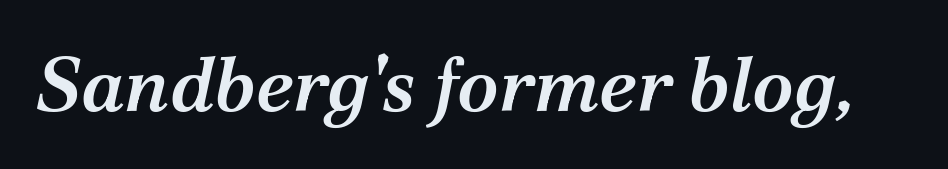
Q: Is the text bold? A: Semi-bold.
Q: Is the text italic (slanted)? A: Yes, it leans right by about 12 degrees.
Q: Is the typeface a serif or a sans-serif typeface? A: Serif.
Q: Is the text underlined? A: No.
Q: Is the spacing between letters normal or unusually wide? A: Normal.
Q: Width (condensed, normal, or wide)? A: Normal.
Q: Stroke contrast? A: Medium.
Q: x-height? A: Medium.
Q: Monospaced? A: No.
